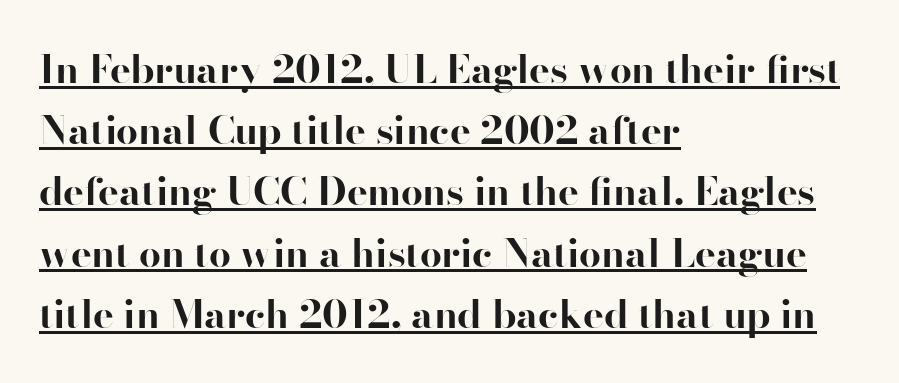
{"serif": "no", "italic": "no", "bold": "yes", "weight": "bold", "width": "normal", "stroke_contrast": "high", "x_height": "small", "monospaced": "no", "underline": "yes", "align": "left", "line_spacing": "normal", "line_spacing_ratio": 1.57, "letter_spacing": "normal", "letter_spacing_em": 0.0, "glyph_px": 39}
